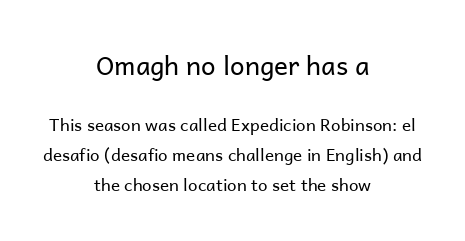
{"italic": "no", "bold": "no", "underline": "no", "align": "center", "line_spacing_ratio": 1.77, "letter_spacing": "normal", "letter_spacing_em": 0.0, "larger_block": "first", "size_ratio": 1.53, "glyph_px": 26}
